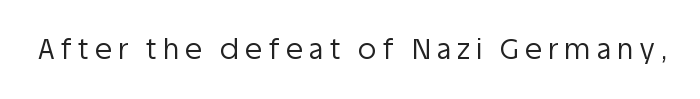
{"serif": "no", "italic": "no", "bold": "no", "weight": "regular", "width": "normal", "stroke_contrast": "low", "x_height": "large", "monospaced": "no", "underline": "no", "letter_spacing": "wide", "letter_spacing_em": 0.22, "glyph_px": 28}
